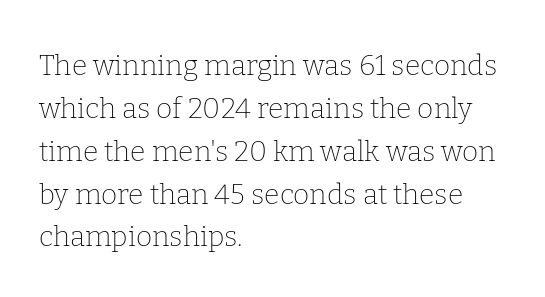
The image shows 28 px thin serif type, upright; set left-aligned, normal line spacing (1.53x), normal letter spacing, not underlined; low stroke contrast and a medium x-height.
